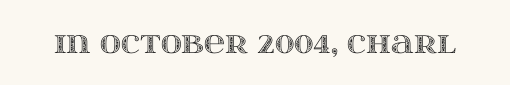
{"italic": "no", "width": "wide", "x_height": "large", "monospaced": "no", "underline": "no", "letter_spacing": "normal", "letter_spacing_em": 0.0, "glyph_px": 29}
